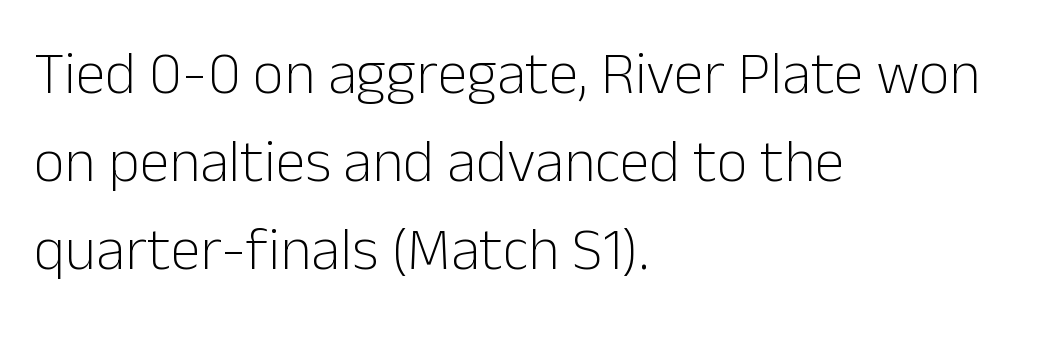
Does extra space separate the letters? No, they use regular spacing. These lines are rendered in a variable-pitch font. Alignment: flush left. Stroke terminals: plain, sans-serif. The lines sit at an ordinary, default distance from one another. No chunkiness to these letters — they're not bold.
